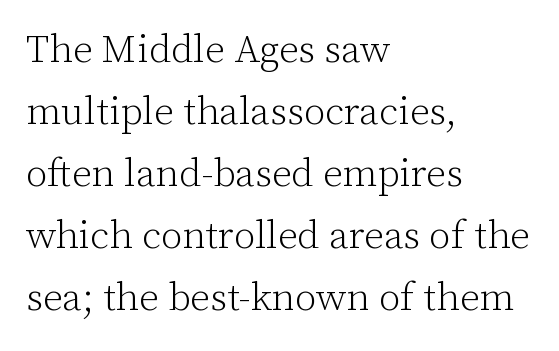
The image shows 39 px light serif type, upright; set left-aligned, normal line spacing (1.59x), normal letter spacing, not underlined; low stroke contrast and a medium x-height.
